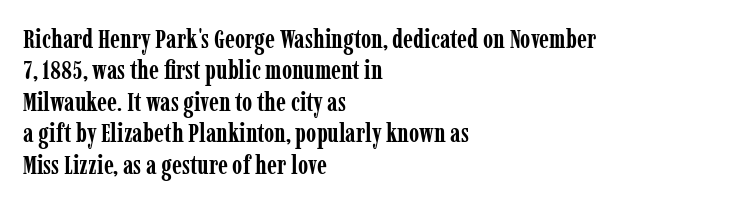
Q: Is the text bold? A: Yes.
Q: Is the text italic (slanted)? A: No, it is upright.
Q: Is the text underlined? A: No.
Q: How is the paragraph aligned? A: Left-aligned.
Q: Is the spacing between letters normal or unusually wide? A: Normal.
